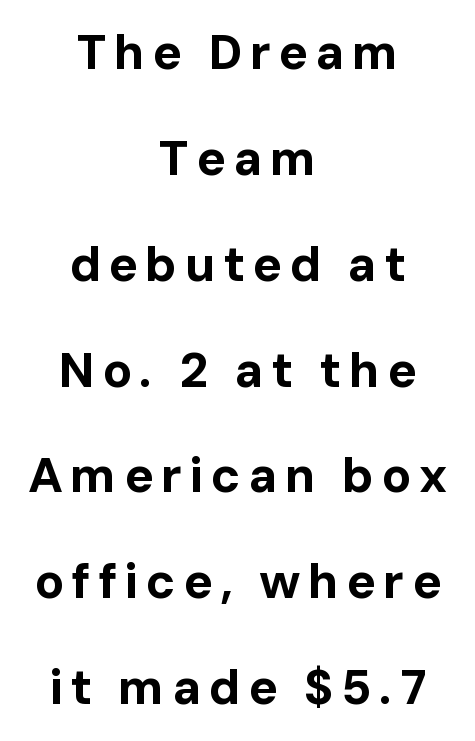
{"serif": "no", "italic": "no", "bold": "yes", "weight": "bold", "width": "normal", "stroke_contrast": "low", "x_height": "medium", "monospaced": "no", "underline": "no", "align": "center", "line_spacing": "loose", "line_spacing_ratio": 2.16, "glyph_px": 49}
